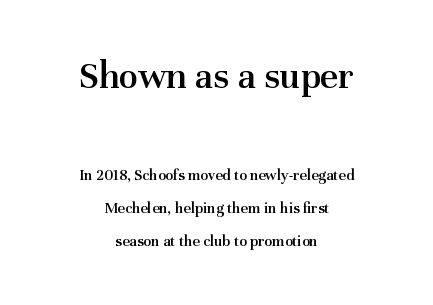
Summary of weight: moderately heavy, a semibold. There is no visible air inserted between adjacent glyphs. Proportional: the letters do not fall into vertical columns. Italic: no, the glyphs are upright roman. The face used here is seriffed, in the tradition of book romans.
